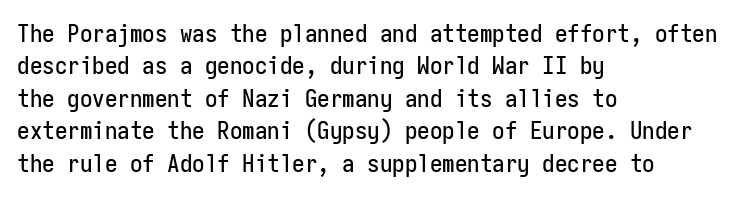
{"italic": "no", "underline": "no", "align": "left", "line_spacing": "normal", "line_spacing_ratio": 1.3, "letter_spacing": "normal", "letter_spacing_em": 0.0, "glyph_px": 25}
